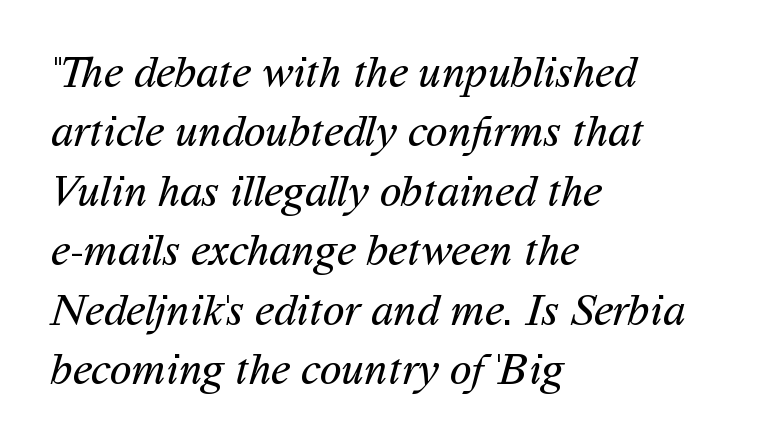
{"serif": "no", "bold": "no", "weight": "regular", "width": "normal", "stroke_contrast": "medium", "x_height": "medium", "monospaced": "no", "underline": "no", "align": "left", "line_spacing": "normal", "line_spacing_ratio": 1.32, "letter_spacing": "normal", "letter_spacing_em": 0.0, "glyph_px": 45}
